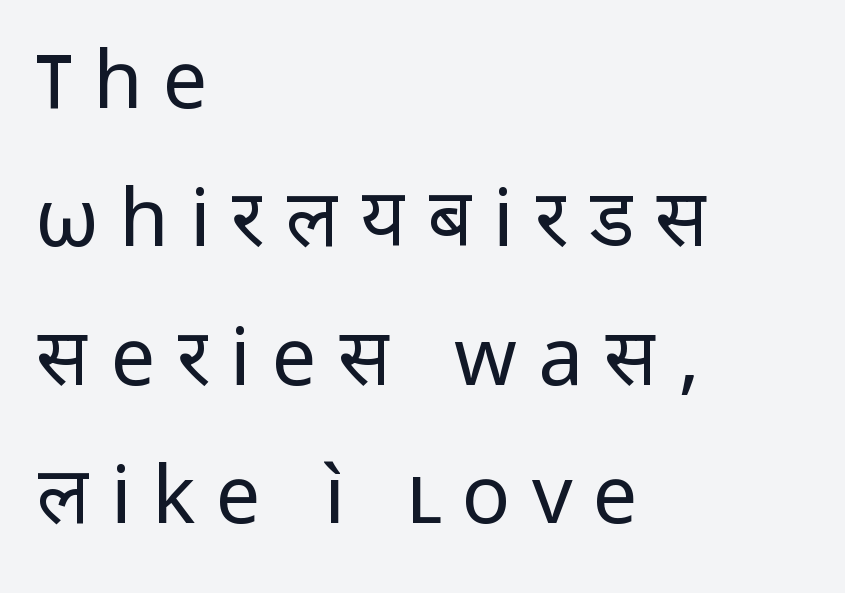
{"serif": "no", "italic": "no", "bold": "no", "weight": "regular", "width": "normal", "stroke_contrast": "low", "x_height": "medium", "monospaced": "no", "underline": "no", "align": "left", "line_spacing_ratio": 1.73, "letter_spacing": "wide", "letter_spacing_em": 0.26, "glyph_px": 80}
